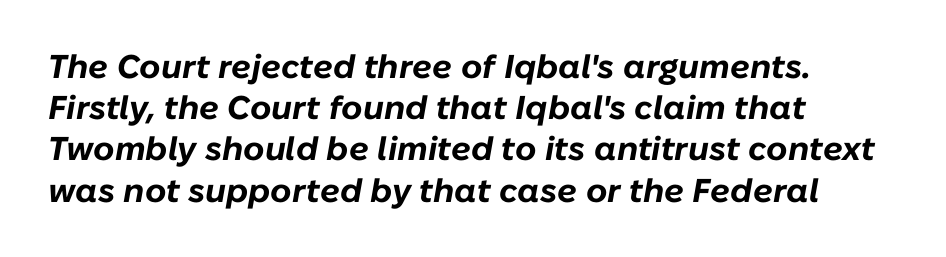
Q: Is the text bold? A: Yes.
Q: Is the text italic (slanted)? A: Yes, it leans right by about 10 degrees.
Q: Is the text underlined? A: No.
Q: How is the paragraph aligned? A: Left-aligned.
Q: Is the spacing between letters normal or unusually wide? A: Normal.
Q: Is the spacing between lines tight, normal or loose? A: Normal.
Q: Width (condensed, normal, or wide)? A: Normal.
Q: Stroke contrast? A: Low.
Q: x-height? A: Medium.
Q: Monospaced? A: No.
